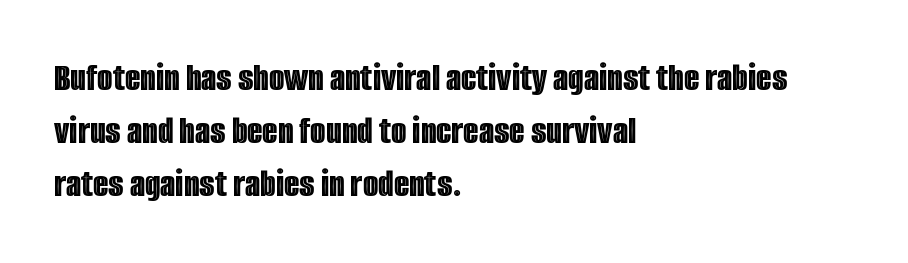
{"italic": "no", "width": "condensed", "x_height": "large", "monospaced": "no", "underline": "no", "align": "left", "line_spacing": "normal", "line_spacing_ratio": 1.33, "letter_spacing": "normal", "letter_spacing_em": 0.0, "glyph_px": 40}
